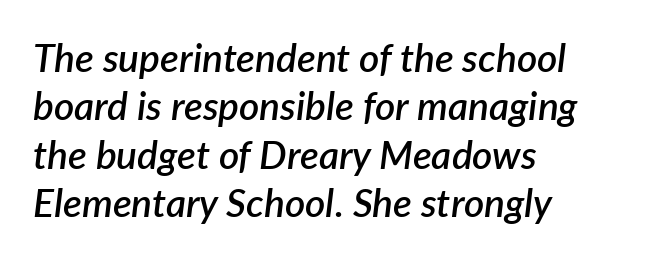
Q: Is the text bold? A: Semi-bold.
Q: Is the text italic (slanted)? A: Yes, it leans right by about 7 degrees.
Q: Is the text underlined? A: No.
Q: How is the paragraph aligned? A: Left-aligned.
Q: Is the spacing between letters normal or unusually wide? A: Normal.
Q: Width (condensed, normal, or wide)? A: Normal.
Q: Stroke contrast? A: Low.
Q: x-height? A: Medium.
Q: Monospaced? A: No.
